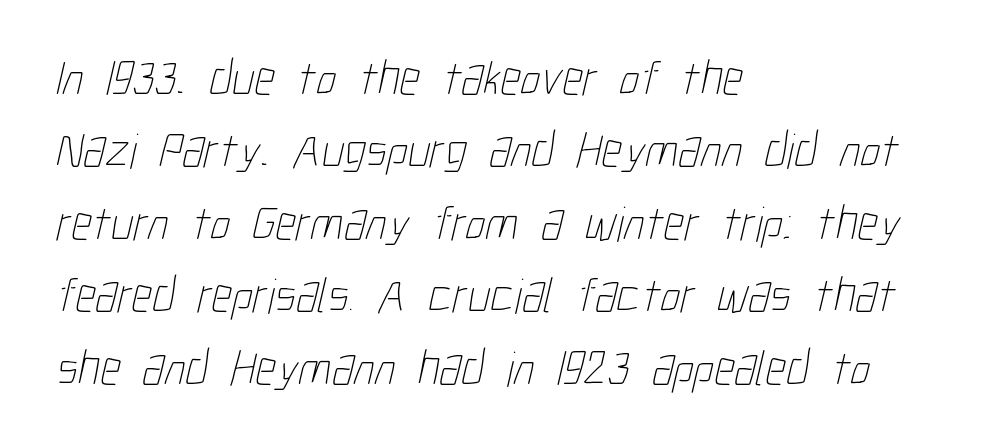
{"bold": "no", "weight": "thin", "width": "condensed", "stroke_contrast": "low", "x_height": "medium", "monospaced": "no", "underline": "no", "align": "left", "line_spacing": "normal", "line_spacing_ratio": 1.45, "letter_spacing": "normal", "letter_spacing_em": 0.0, "glyph_px": 50}
